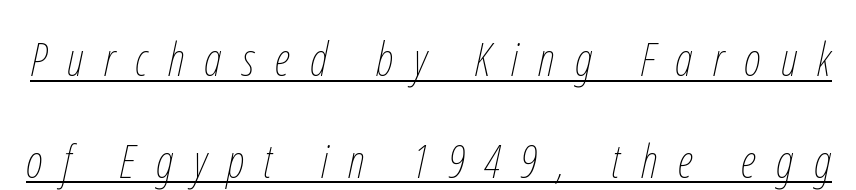
Q: Is the text bold? A: No.
Q: Is the text italic (slanted)? A: Yes, it leans right by about 12 degrees.
Q: Is the text underlined? A: Yes.
Q: Is the spacing between letters normal or unusually wide? A: Unusually wide.
Q: Is the spacing between lines tight, normal or loose? A: Loose.
Q: Width (condensed, normal, or wide)? A: Condensed.
Q: Stroke contrast? A: Low.
Q: x-height? A: Medium.
Q: Monospaced? A: No.
